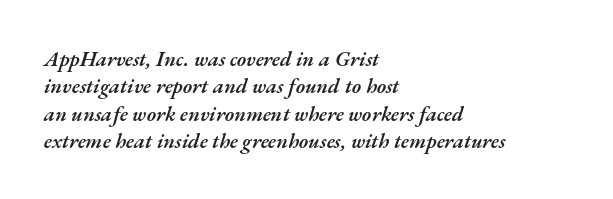
The image shows 21 px text type, italic (leaning right); set left-aligned, normal line spacing (1.3x), normal letter spacing, not underlined.
